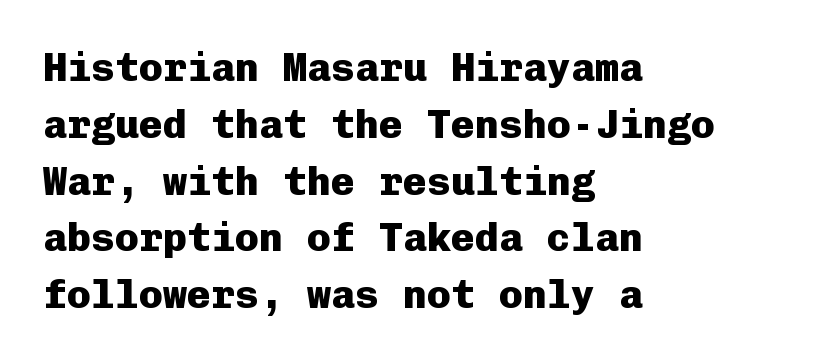
Q: Is the text bold? A: Yes.
Q: Is the text italic (slanted)? A: No, it is upright.
Q: Is the typeface a serif or a sans-serif typeface? A: Sans-serif.
Q: Is the text underlined? A: No.
Q: How is the paragraph aligned? A: Left-aligned.
Q: Is the spacing between letters normal or unusually wide? A: Normal.
Q: Is the spacing between lines tight, normal or loose? A: Normal.
Q: Width (condensed, normal, or wide)? A: Normal.
Q: Stroke contrast? A: Low.
Q: x-height? A: Medium.
Q: Monospaced? A: Yes.
